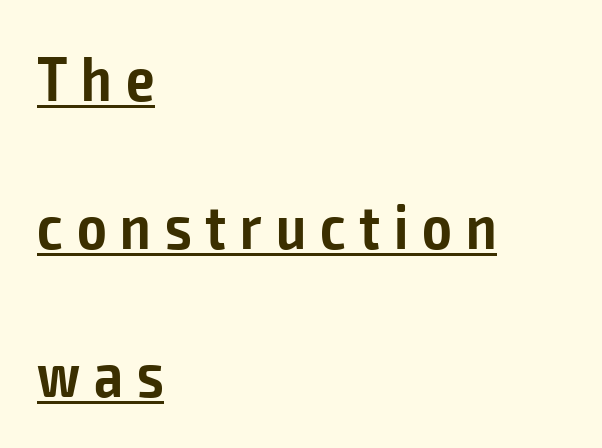
Every row of glyphs begins at an identical x-position on the left. Words appear elongated and porous because spacing is wide. The rendered words wear a rule along their underside. The letters stand upright; this is a roman face. Letterform terminals end flat and unadorned throughout the passage.
